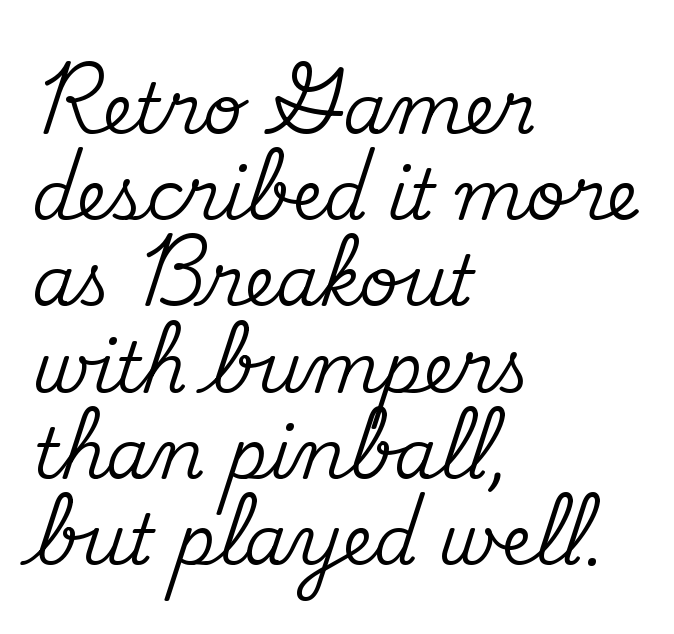
The lines in this sample share a left origin and differ only in where they stop. Varying glyph widths throughout — classic text-font behaviour. Bare-footed words on every line.
